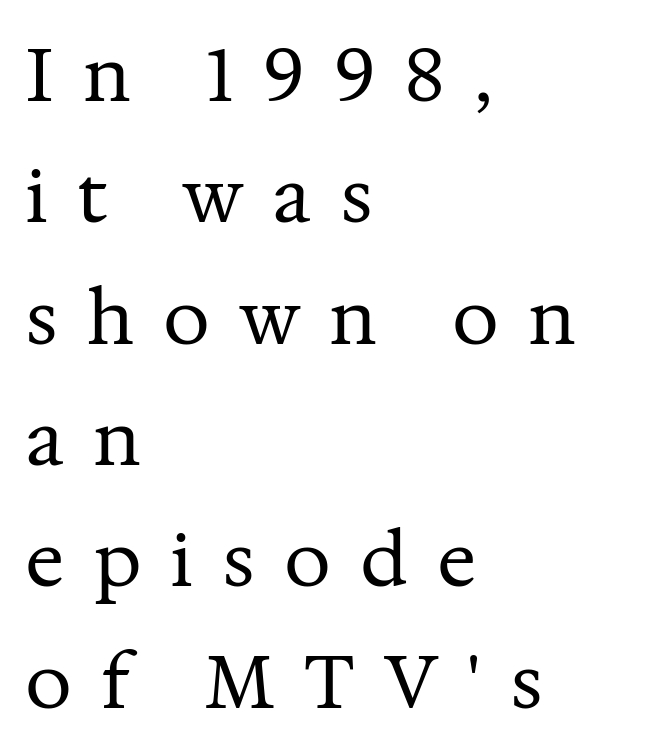
{"serif": "yes", "italic": "no", "bold": "no", "weight": "regular", "width": "normal", "stroke_contrast": "medium", "x_height": "medium", "monospaced": "no", "underline": "no", "align": "left", "line_spacing": "normal", "line_spacing_ratio": 1.64, "letter_spacing": "wide", "letter_spacing_em": 0.39, "glyph_px": 74}
